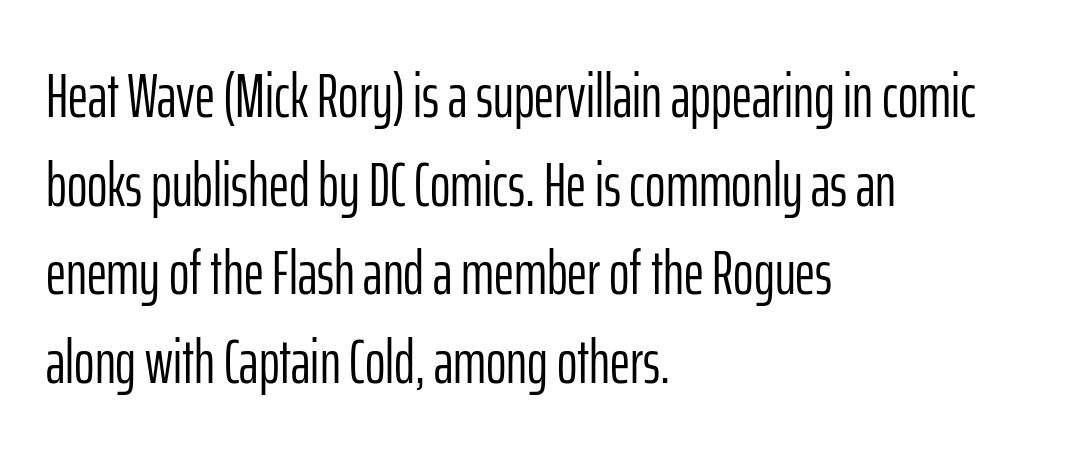
The image shows 62 px light, condensed sans-serif type, upright; set left-aligned, normal line spacing (1.43x), normal letter spacing, not underlined; low stroke contrast and a medium x-height.
